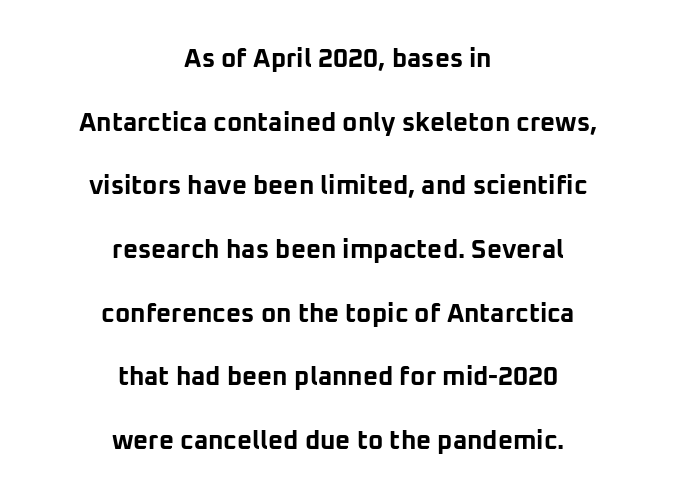
The image shows 26 px bold type, upright; set centered, loose line spacing (2.45x), normal letter spacing, not underlined.
